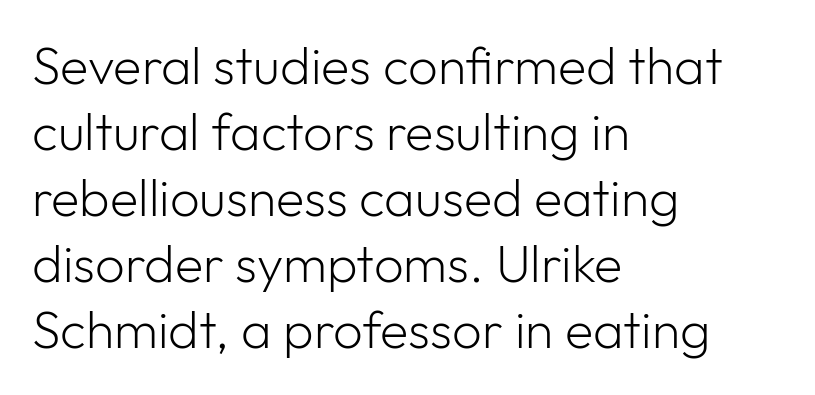
The image shows 52 px light sans-serif type, upright; set left-aligned, normal line spacing (1.27x), normal letter spacing, not underlined; low stroke contrast and a medium x-height.
